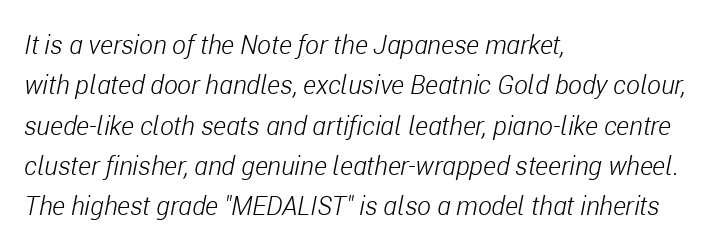
Q: Is the text bold? A: No.
Q: Is the text italic (slanted)? A: Yes, it leans right by about 11 degrees.
Q: Is the text underlined? A: No.
Q: How is the paragraph aligned? A: Left-aligned.
Q: Is the spacing between letters normal or unusually wide? A: Normal.
Q: Is the spacing between lines tight, normal or loose? A: Normal.
